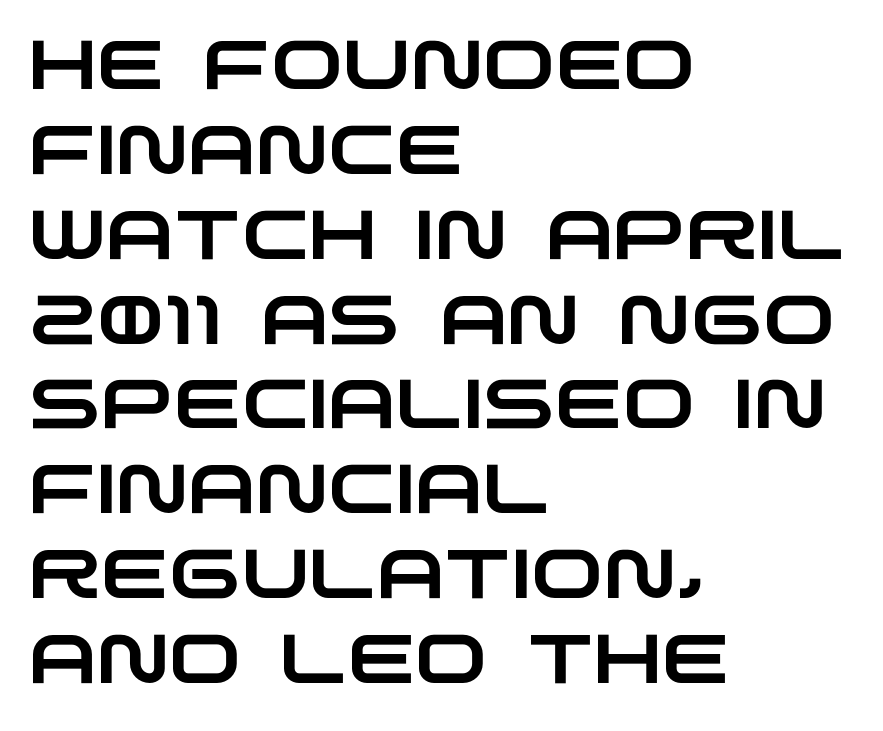
The image shows 69 px wide sans-serif type; set left-aligned, line spacing 1.23x, normal letter spacing, not underlined; low stroke contrast and a large x-height.
